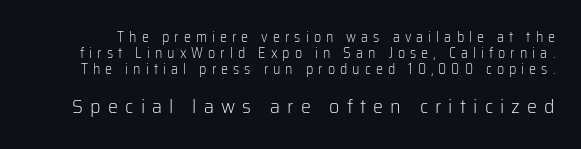
The image shows 20 px text type, upright; set tight line spacing (1.15x), unusually wide letter spacing (+0.36 em), not underlined; the second (bottom) block is 1.43x larger.
